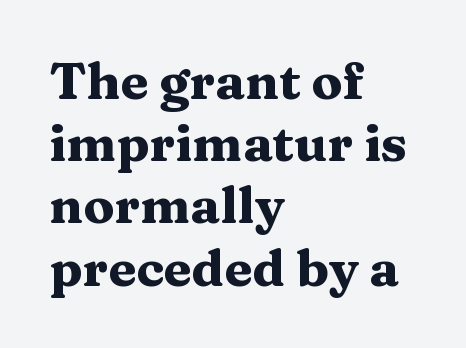
The image shows 51 px heavy, wide serif type, upright; set left-aligned, line spacing 1.22x, normal letter spacing, not underlined; medium stroke contrast and a medium x-height.
